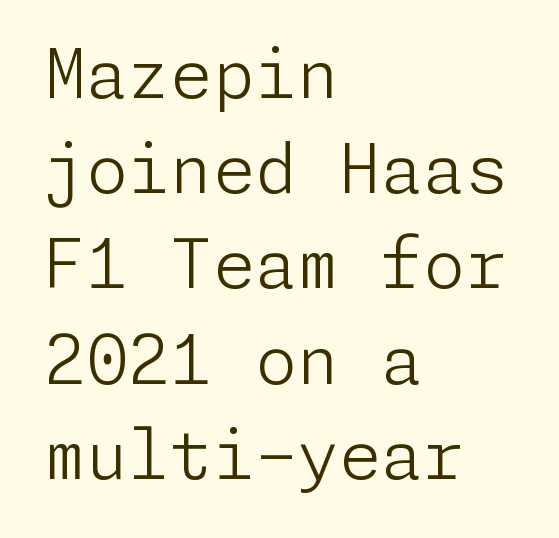
Reading down the block, your eye returns to a fixed left position each line. No heavy texture on the line: the type isn't bold. Observe the ordinary spacing: letters are neighbours, not strangers. The lettering holds an erect, upright posture throughout. How would I describe the line gaps? Plain and ordinary. Descenders are the only things crossing below the line.
